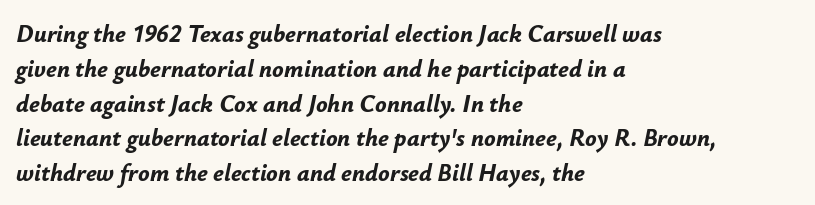
{"italic": "yes", "lean": "right", "slant_degrees": 12, "bold": "yes", "underline": "no", "align": "left", "line_spacing": "normal", "line_spacing_ratio": 1.45, "letter_spacing": "normal", "letter_spacing_em": 0.0, "glyph_px": 24}
